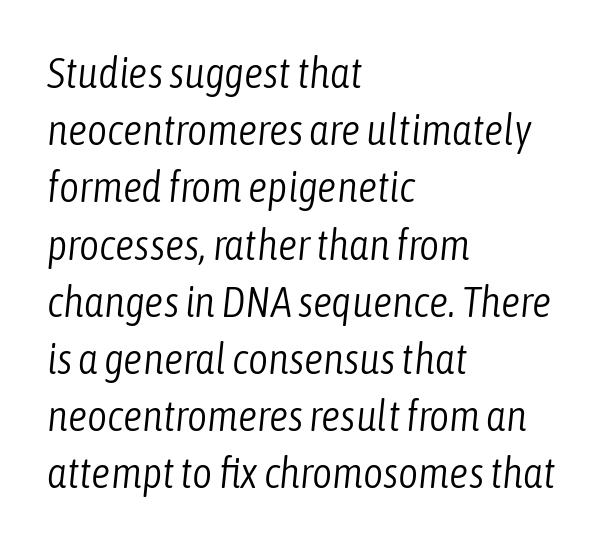
Where is the straight margin? On the left. The letters advance in unequal steps, a hallmark of proportional type. Rendered with sloped, italic letterforms. The font is comparable to plain body text, perhaps lighter.
